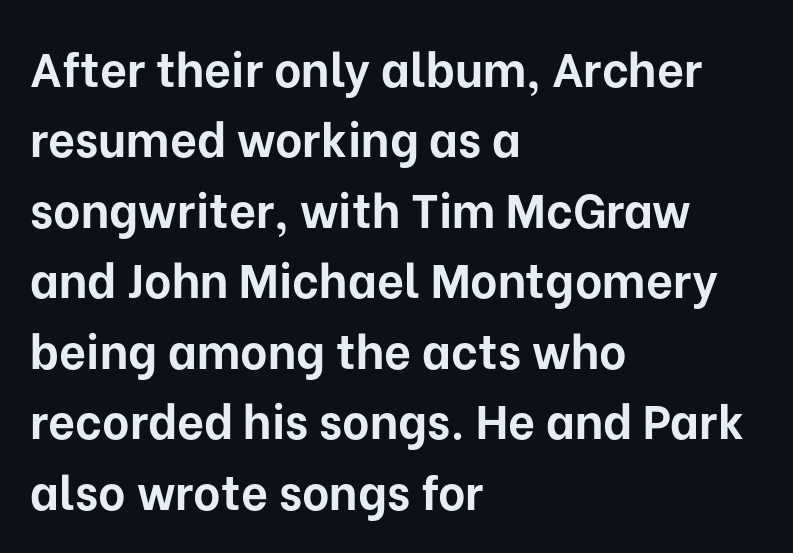
{"serif": "no", "italic": "no", "bold": "yes", "weight": "bold", "width": "normal", "stroke_contrast": "low", "x_height": "medium", "monospaced": "no", "underline": "no", "align": "left", "line_spacing": "normal", "line_spacing_ratio": 1.5, "letter_spacing": "normal", "letter_spacing_em": 0.0, "glyph_px": 47}
